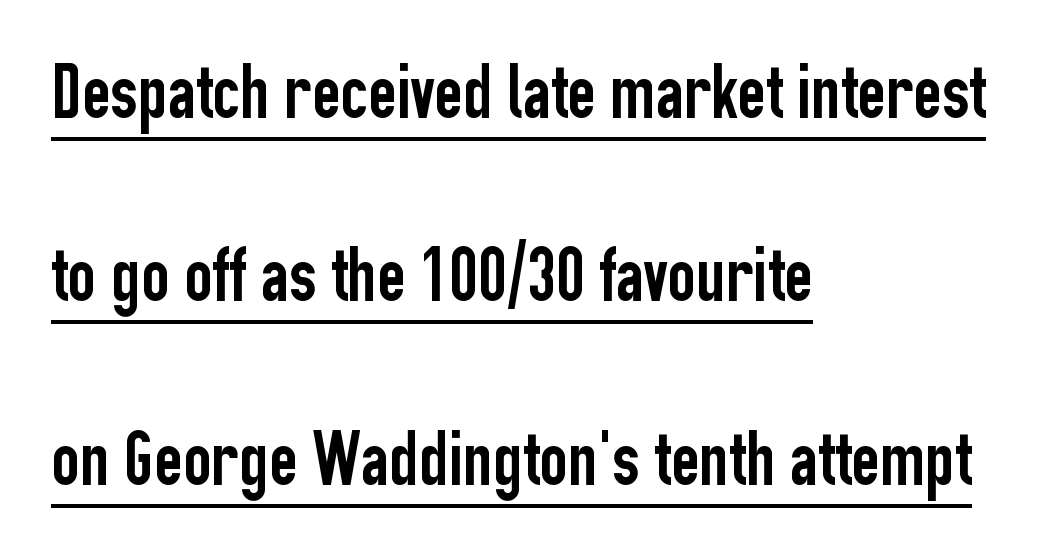
The image shows 78 px condensed sans-serif type, upright; set left-aligned, loose line spacing (2.35x), normal letter spacing, underlined; low stroke contrast and a medium x-height.
